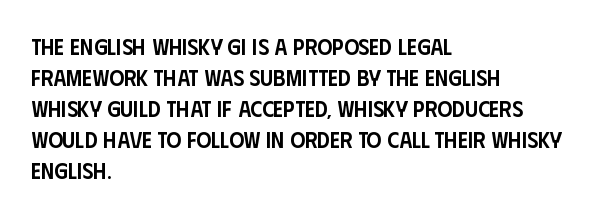
Q: Is the text bold? A: Semi-bold.
Q: Is the text italic (slanted)? A: No, it is upright.
Q: Is the text underlined? A: No.
Q: How is the paragraph aligned? A: Left-aligned.
Q: Is the spacing between letters normal or unusually wide? A: Normal.
Q: Is the spacing between lines tight, normal or loose? A: Normal.
